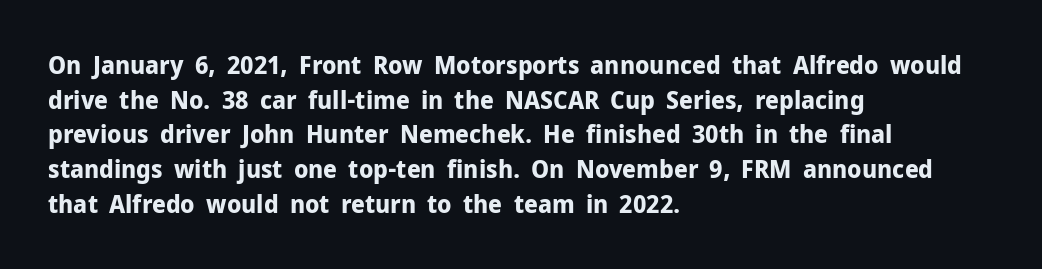
Q: Is the text bold? A: Yes.
Q: Is the text italic (slanted)? A: No, it is upright.
Q: Is the text underlined? A: No.
Q: How is the paragraph aligned? A: Left-aligned.
Q: Is the spacing between letters normal or unusually wide? A: Normal.
Q: Is the spacing between lines tight, normal or loose? A: Normal.
